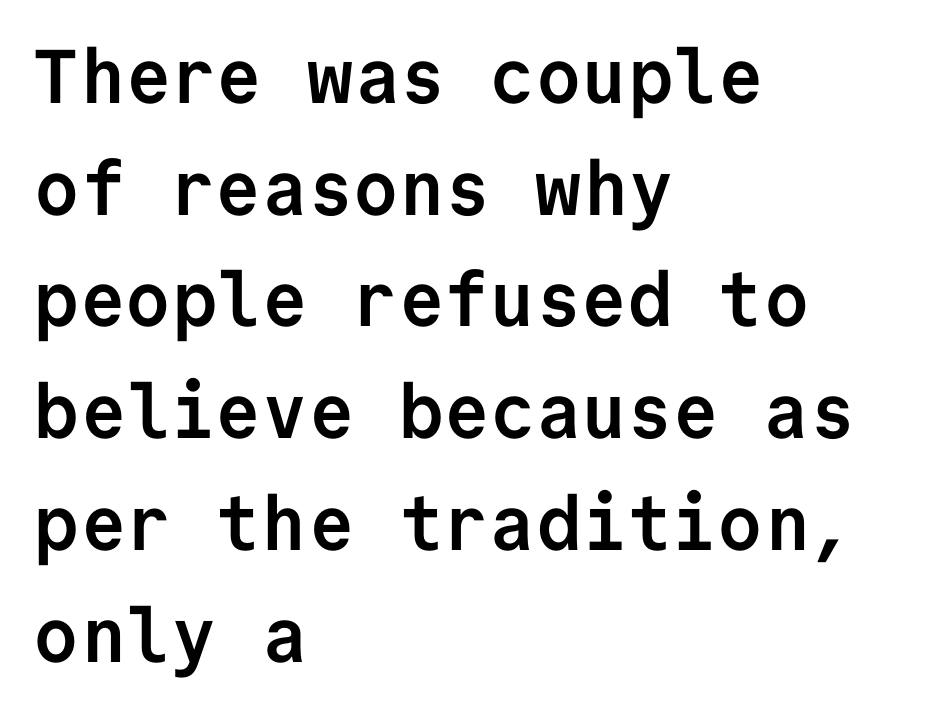
{"serif": "no", "italic": "no", "bold": "yes", "weight": "semibold", "width": "normal", "stroke_contrast": "low", "x_height": "medium", "monospaced": "yes", "underline": "no", "align": "left", "line_spacing": "normal", "line_spacing_ratio": 1.47, "letter_spacing": "normal", "letter_spacing_em": 0.0, "glyph_px": 76}
